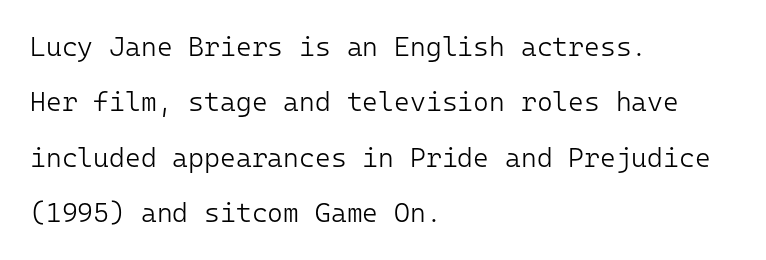
The image shows 27 px text type, upright; set left-aligned, loose line spacing (2.05x), normal letter spacing, not underlined.
